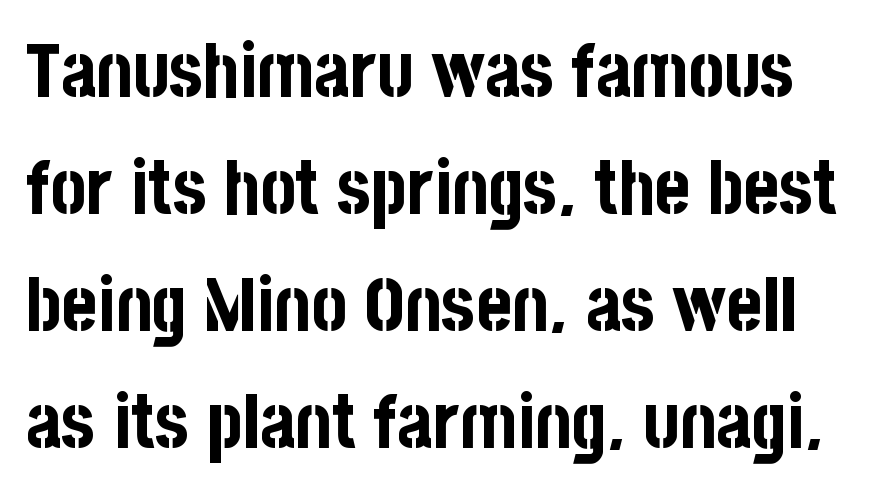
Q: Is the text bold? A: Yes.
Q: Is the text italic (slanted)? A: No, it is upright.
Q: Is the typeface a serif or a sans-serif typeface? A: Sans-serif.
Q: Is the text underlined? A: No.
Q: Is the spacing between letters normal or unusually wide? A: Normal.
Q: Is the spacing between lines tight, normal or loose? A: Normal.
Q: Width (condensed, normal, or wide)? A: Condensed.
Q: Stroke contrast? A: Low.
Q: x-height? A: Large.
Q: Monospaced? A: No.
